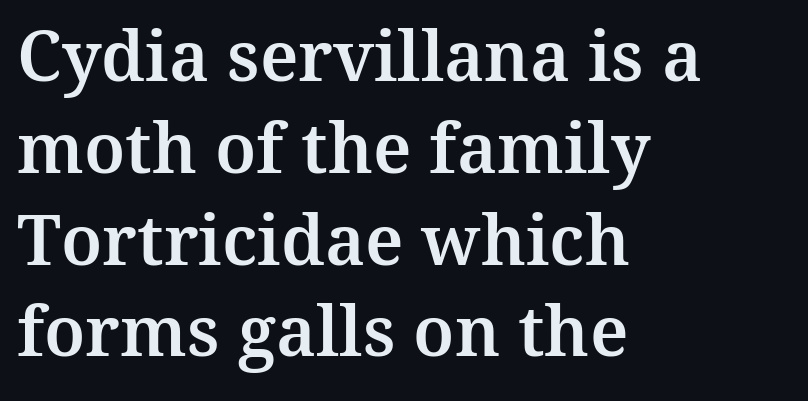
Q: Is the text italic (slanted)? A: No, it is upright.
Q: Is the typeface a serif or a sans-serif typeface? A: Serif.
Q: Is the text underlined? A: No.
Q: How is the paragraph aligned? A: Left-aligned.
Q: Is the spacing between letters normal or unusually wide? A: Normal.
Q: Is the spacing between lines tight, normal or loose? A: Normal.
Q: Width (condensed, normal, or wide)? A: Normal.
Q: Stroke contrast? A: Medium.
Q: x-height? A: Medium.
Q: Monospaced? A: No.
